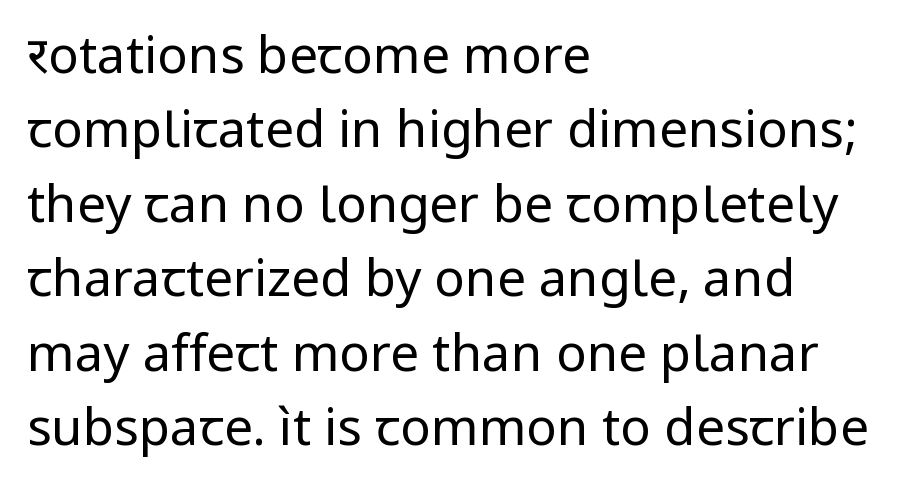
This sample has the flowing, uneven cadence of proportional lettering. Nothing sits at the stroke ends, so this counts as sans-serif. The tracking reads as untouched default to a designer's eye. Casual observation: everything's shoved over to the left.
